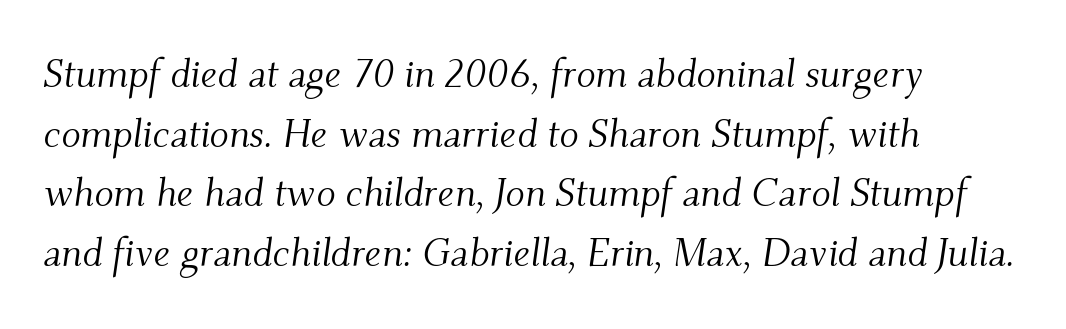
Q: Is the text bold? A: No.
Q: Is the text italic (slanted)? A: Yes, it leans right by about 9 degrees.
Q: Is the typeface a serif or a sans-serif typeface? A: Serif.
Q: Is the text underlined? A: No.
Q: How is the paragraph aligned? A: Left-aligned.
Q: Is the spacing between letters normal or unusually wide? A: Normal.
Q: Is the spacing between lines tight, normal or loose? A: Normal.
Q: Width (condensed, normal, or wide)? A: Normal.
Q: Stroke contrast? A: Medium.
Q: x-height? A: Small.
Q: Monospaced? A: No.
